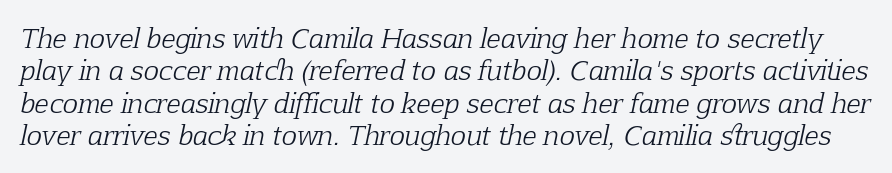
Quick note: interline space is typical. The strokes carry an ordinary text weight at most. Inter-character spacing is left at the font's built-in metrics. Is the type slanted? Yes — the strokes lean at a clear angle.
